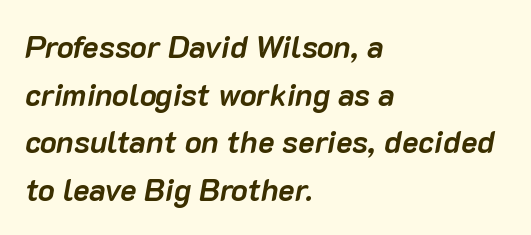
The image shows 31 px semibold type, italic (leaning right); set left-aligned, normal line spacing (1.54x), normal letter spacing, not underlined; low stroke contrast and a medium x-height.
